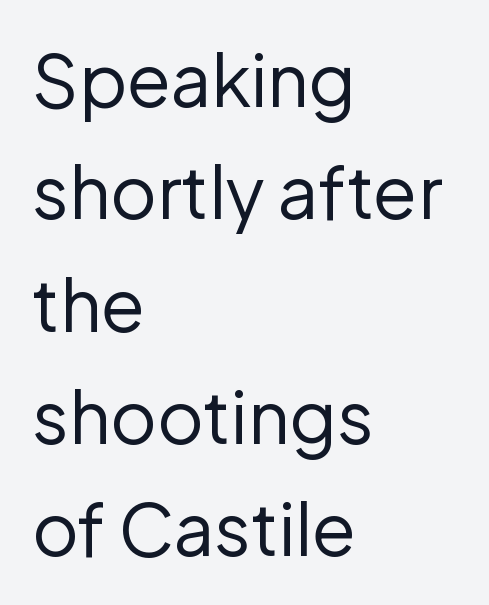
Q: Is the text bold? A: No.
Q: Is the text italic (slanted)? A: No, it is upright.
Q: Is the typeface a serif or a sans-serif typeface? A: Sans-serif.
Q: Is the text underlined? A: No.
Q: How is the paragraph aligned? A: Left-aligned.
Q: Is the spacing between letters normal or unusually wide? A: Normal.
Q: Is the spacing between lines tight, normal or loose? A: Normal.
Q: Width (condensed, normal, or wide)? A: Normal.
Q: Stroke contrast? A: Low.
Q: x-height? A: Medium.
Q: Monospaced? A: No.
